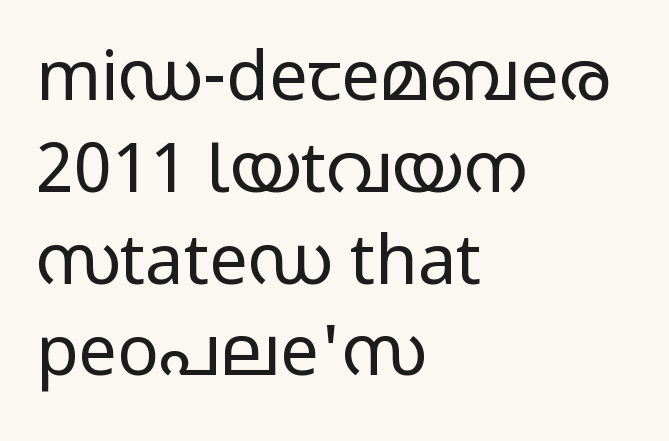
These lines are rendered in a variable-pitch font. The weight tops out at a normal text grade. Underline: absent. The letterforms sit shoulder to shoulder at normal distance. The rendering shows plain stroke endings on the letterforms — a sans-serif design. A classic flush-left, rag-right setting is used for this passage.
